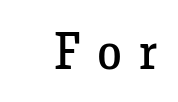
{"serif": "yes", "italic": "no", "bold": "no", "weight": "regular", "width": "normal", "stroke_contrast": "low", "x_height": "medium", "monospaced": "no", "underline": "no", "letter_spacing": "wide", "letter_spacing_em": 0.33, "glyph_px": 50}
